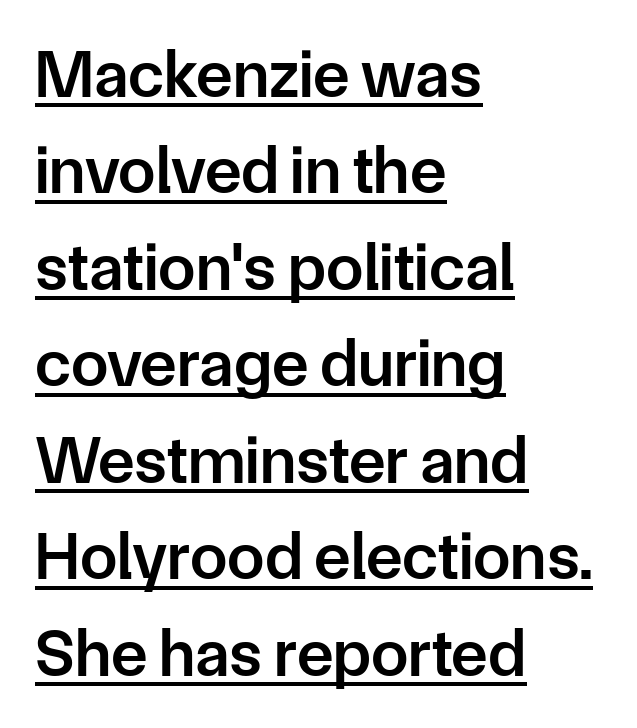
Q: Is the text bold? A: Semi-bold.
Q: Is the text italic (slanted)? A: No, it is upright.
Q: Is the typeface a serif or a sans-serif typeface? A: Sans-serif.
Q: Is the text underlined? A: Yes.
Q: How is the paragraph aligned? A: Left-aligned.
Q: Is the spacing between letters normal or unusually wide? A: Normal.
Q: Is the spacing between lines tight, normal or loose? A: Normal.
Q: Width (condensed, normal, or wide)? A: Normal.
Q: Stroke contrast? A: Low.
Q: x-height? A: Medium.
Q: Monospaced? A: No.
